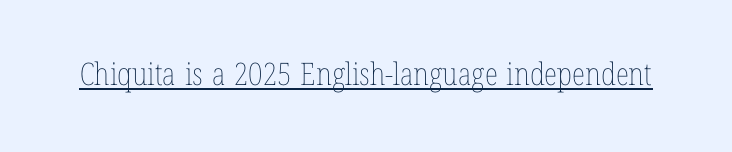
The image shows 31 px thin, condensed type, upright; set normal letter spacing, underlined; low stroke contrast and a medium x-height.
